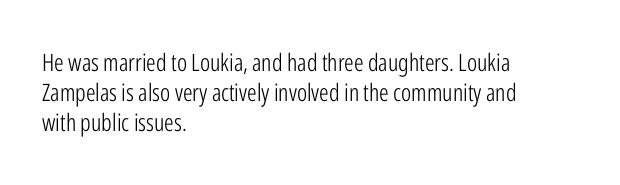
{"italic": "no", "bold": "no", "underline": "no", "align": "left", "line_spacing": "normal", "line_spacing_ratio": 1.25, "letter_spacing": "normal", "letter_spacing_em": 0.0, "glyph_px": 24}
